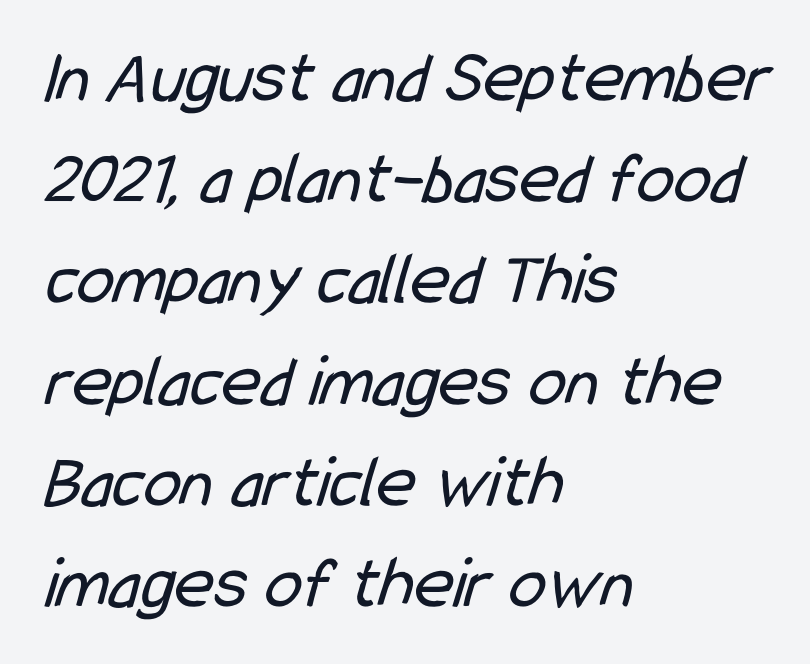
The image shows 75 px regular-weight, condensed sans-serif type; set left-aligned, normal line spacing (1.35x), normal letter spacing, not underlined; low stroke contrast and a medium x-height.
